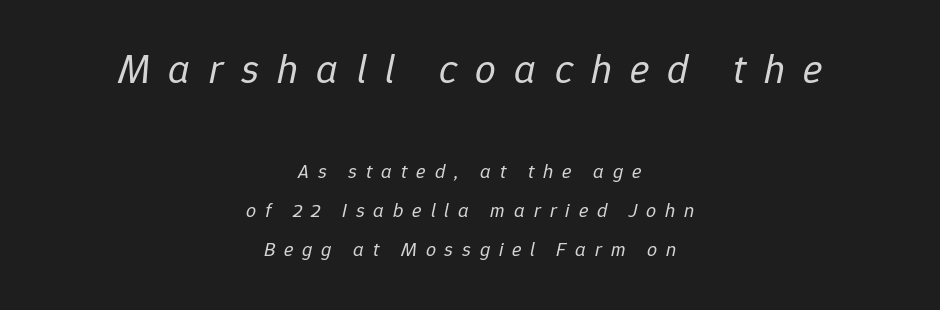
The image shows 41 px regular-weight type, italic (leaning right); set centered, loose line spacing (1.95x), unusually wide letter spacing (+0.44 em), not underlined; the first (top) block is 2.05x larger; low stroke contrast and a medium x-height.
